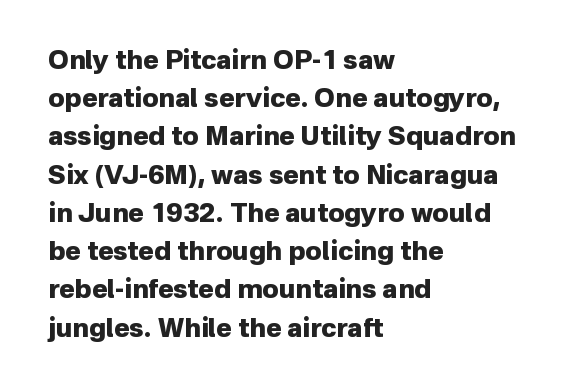
The image shows 26 px bold type, upright; set left-aligned, normal line spacing (1.47x), normal letter spacing, not underlined.
